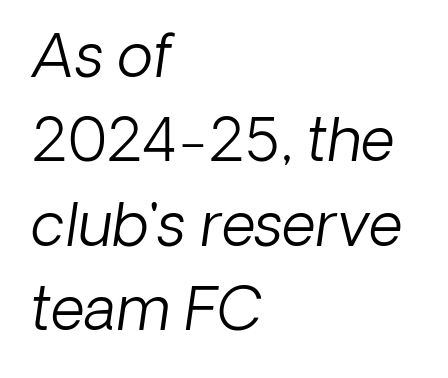
The image shows 59 px light type, italic (leaning right); set left-aligned, normal line spacing (1.43x), normal letter spacing, not underlined; low stroke contrast and a medium x-height.
